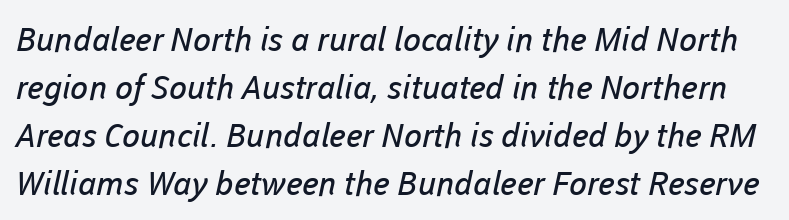
These lines are rendered in a variable-pitch font. One glance says typical: line gaps are just what's usual. A typesetter would label this face a sans. The space beneath each line is pristine and unruled. The rendering keeps characters at their native spacing.
